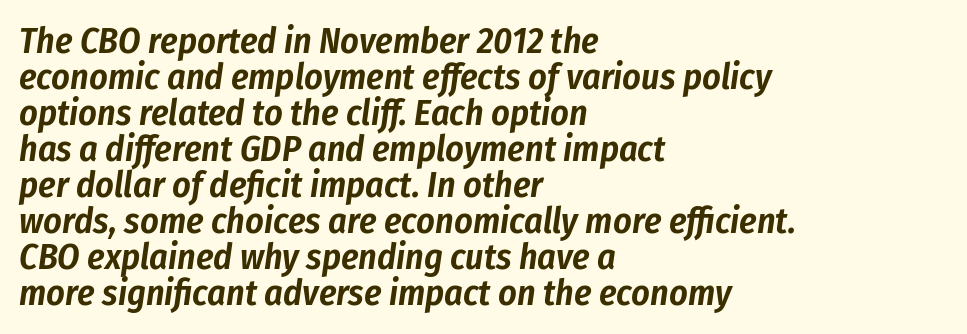
The image shows 36 px condensed type, italic (leaning right); set left-aligned, tight line spacing (1.0x), normal letter spacing, not underlined; low stroke contrast and a medium x-height.
